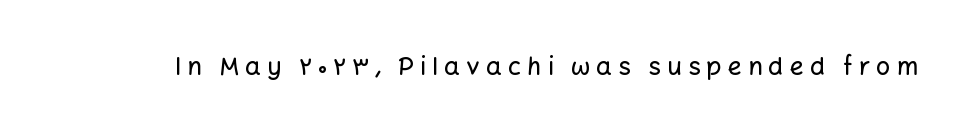
Q: Is the text italic (slanted)? A: No, it is upright.
Q: Is the text underlined? A: No.
Q: Is the spacing between letters normal or unusually wide? A: Unusually wide.
